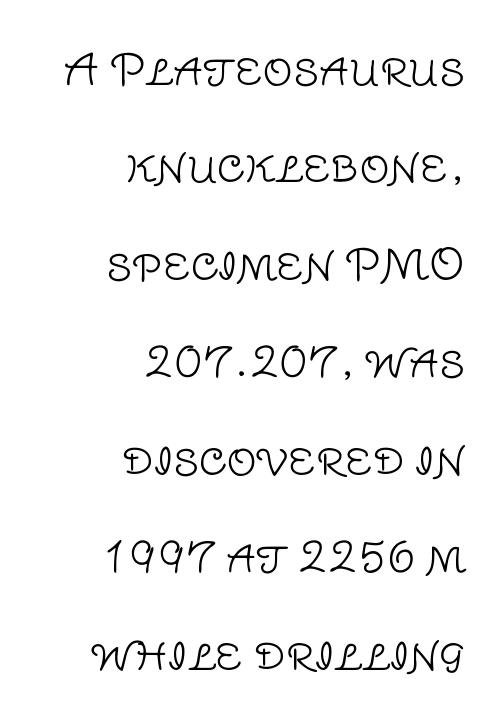
Q: Is the text bold? A: No.
Q: Is the text italic (slanted)? A: Yes.
Q: Is the typeface a serif or a sans-serif typeface? A: Sans-serif.
Q: Is the text underlined? A: No.
Q: How is the paragraph aligned? A: Right-aligned.
Q: Is the spacing between letters normal or unusually wide? A: Normal.
Q: Is the spacing between lines tight, normal or loose? A: Loose.
Q: Width (condensed, normal, or wide)? A: Normal.
Q: Stroke contrast? A: Low.
Q: x-height? A: Large.
Q: Monospaced? A: No.
